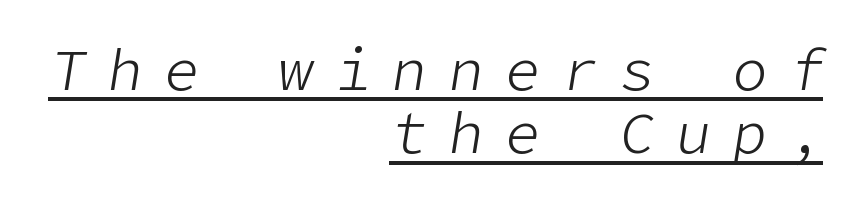
The image shows 58 px light type, italic (leaning right); set right-aligned, tight line spacing (1.09x), unusually wide letter spacing (+0.38 em), underlined; low stroke contrast and a medium x-height.
